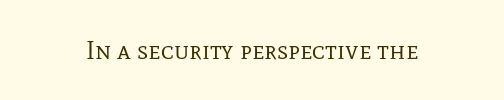
The image shows 26 px text type, upright; set normal letter spacing, not underlined.
